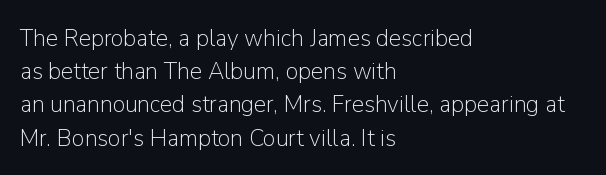
{"italic": "no", "bold": "no", "underline": "no", "align": "left", "line_spacing": "normal", "line_spacing_ratio": 1.33, "letter_spacing": "normal", "letter_spacing_em": 0.0, "glyph_px": 25}
